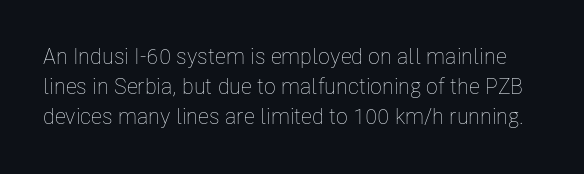
The image shows 22 px text type, upright; set normal line spacing (1.37x), normal letter spacing, not underlined.
